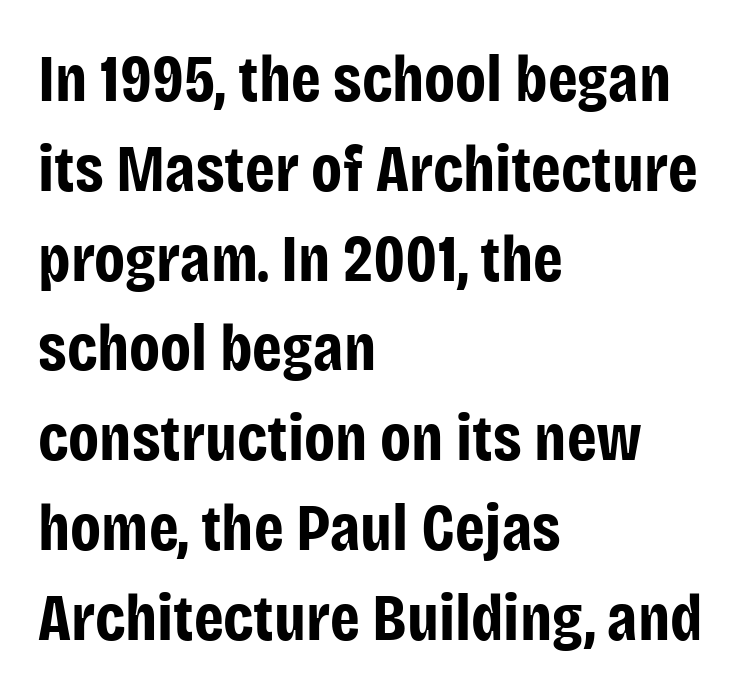
The paragraph shown leans on its left margin. Quick note: interline space is typical. The line texture is even and compact thanks to regular tracking. Heavy-handed strokes throughout: this text is bold.
